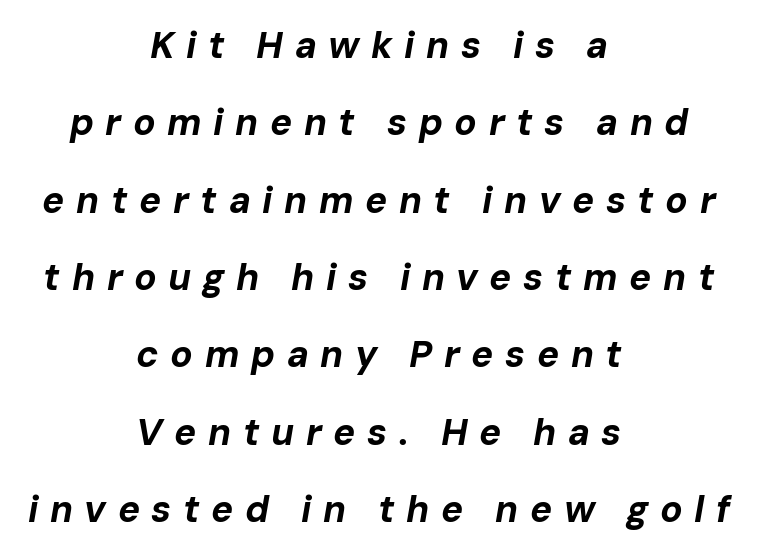
Q: Is the text bold? A: Yes.
Q: Is the text italic (slanted)? A: Yes, it leans right by about 10 degrees.
Q: Is the text underlined? A: No.
Q: How is the paragraph aligned? A: Centered.
Q: Is the spacing between letters normal or unusually wide? A: Unusually wide.
Q: Is the spacing between lines tight, normal or loose? A: Loose.
Q: Width (condensed, normal, or wide)? A: Normal.
Q: Stroke contrast? A: Low.
Q: x-height? A: Medium.
Q: Monospaced? A: No.
